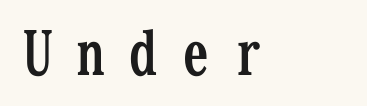
The sample has been set heavy, in full bold. No italicization has been applied; the sample stays upright. Examine the stroke ends and you'll spot serifs. The foot of each line stays bare and open.
